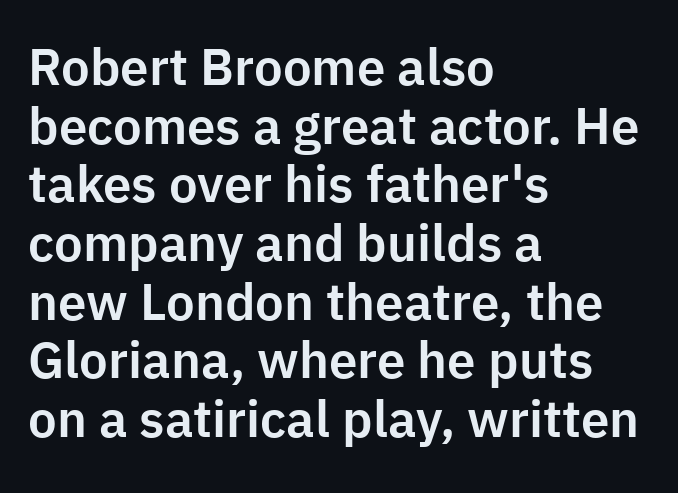
The image shows 51 px sans-serif type, upright; set left-aligned, tight line spacing (1.15x), normal letter spacing, not underlined; low stroke contrast and a medium x-height.
